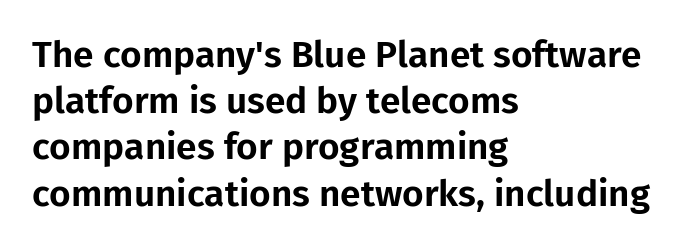
The image shows 37 px sans-serif type, upright; set left-aligned, normal line spacing (1.25x), normal letter spacing, not underlined; low stroke contrast and a medium x-height.
